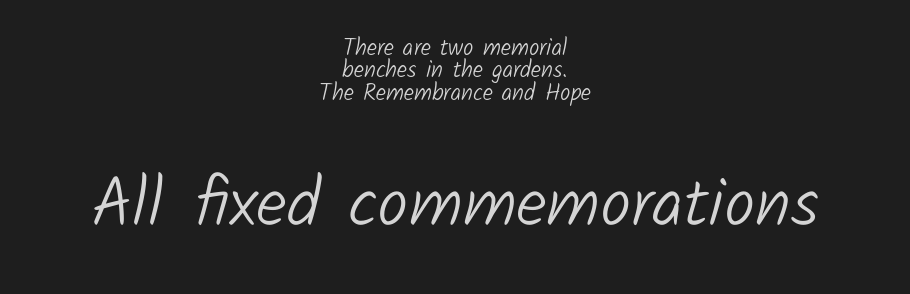
The image shows 69 px light sans-serif type; set centered, tight line spacing (0.97x), normal letter spacing, not underlined; the second (bottom) block is 3.0x larger; low stroke contrast and a medium x-height.
